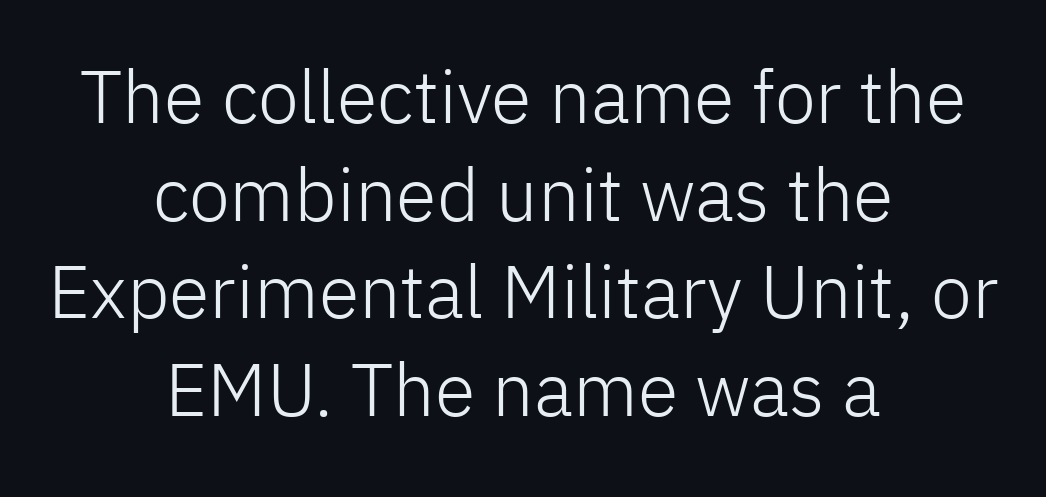
Q: Is the text bold? A: No.
Q: Is the text italic (slanted)? A: No, it is upright.
Q: Is the typeface a serif or a sans-serif typeface? A: Sans-serif.
Q: Is the text underlined? A: No.
Q: How is the paragraph aligned? A: Centered.
Q: Is the spacing between letters normal or unusually wide? A: Normal.
Q: Is the spacing between lines tight, normal or loose? A: Normal.
Q: Width (condensed, normal, or wide)? A: Normal.
Q: Stroke contrast? A: Low.
Q: x-height? A: Medium.
Q: Monospaced? A: No.
